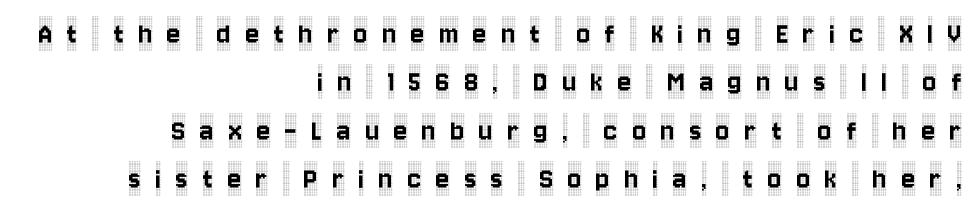
The image shows 32 px condensed serif type, upright; set right-aligned, normal line spacing (1.51x), unusually wide letter spacing (+0.46 em), not underlined; a large x-height.
